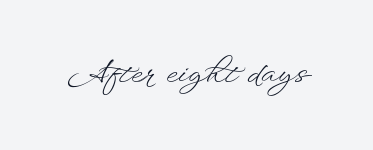
{"bold": "no", "weight": "light", "width": "wide", "stroke_contrast": "low", "x_height": "small", "monospaced": "no", "underline": "no", "letter_spacing": "normal", "letter_spacing_em": 0.0, "glyph_px": 31}
